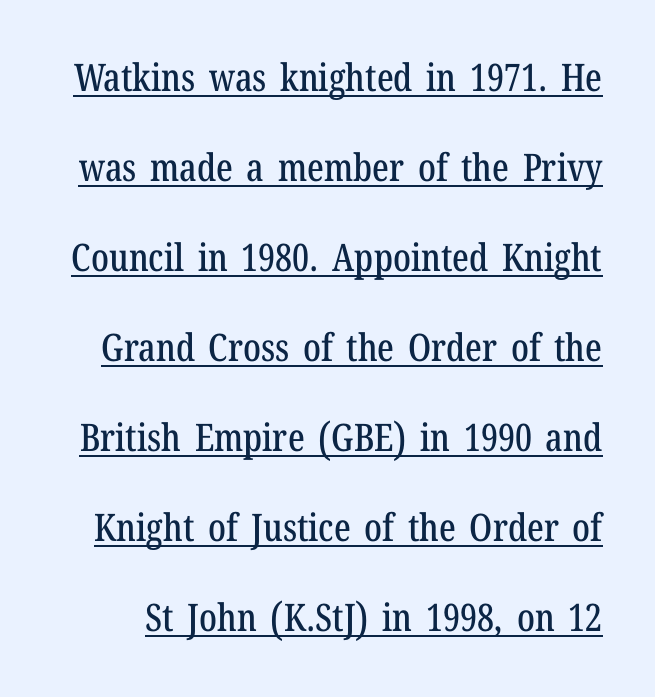
The image shows 38 px condensed serif type, upright; set loose line spacing (2.37x), normal letter spacing, underlined; low stroke contrast and a medium x-height.
